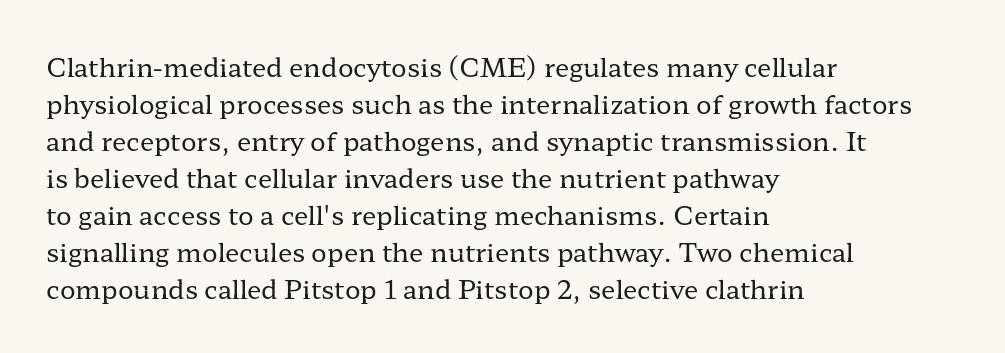
Q: Is the text bold? A: No.
Q: Is the text italic (slanted)? A: No, it is upright.
Q: Is the text underlined? A: No.
Q: How is the paragraph aligned? A: Left-aligned.
Q: Is the spacing between letters normal or unusually wide? A: Normal.
Q: Is the spacing between lines tight, normal or loose? A: Normal.
